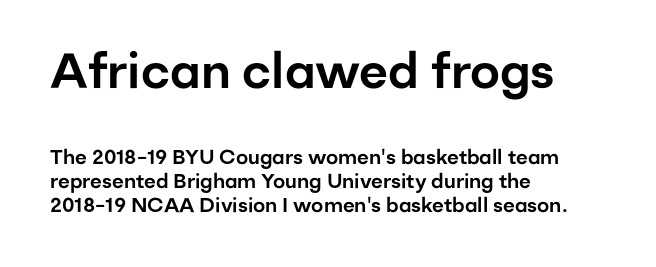
{"serif": "no", "italic": "no", "width": "normal", "stroke_contrast": "low", "x_height": "medium", "monospaced": "no", "underline": "no", "align": "left", "line_spacing_ratio": 1.2, "letter_spacing": "normal", "letter_spacing_em": 0.0, "larger_block": "first", "size_ratio": 2.45, "glyph_px": 49}
